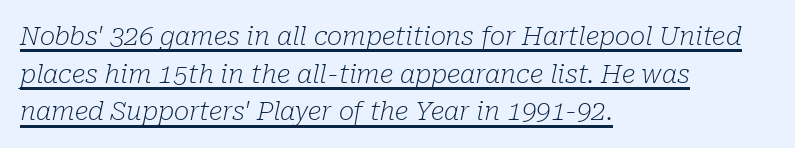
{"italic": "yes", "lean": "right", "slant_degrees": 10, "bold": "no", "underline": "yes", "align": "left", "line_spacing": "normal", "line_spacing_ratio": 1.45, "letter_spacing": "normal", "letter_spacing_em": 0.0, "glyph_px": 26}
